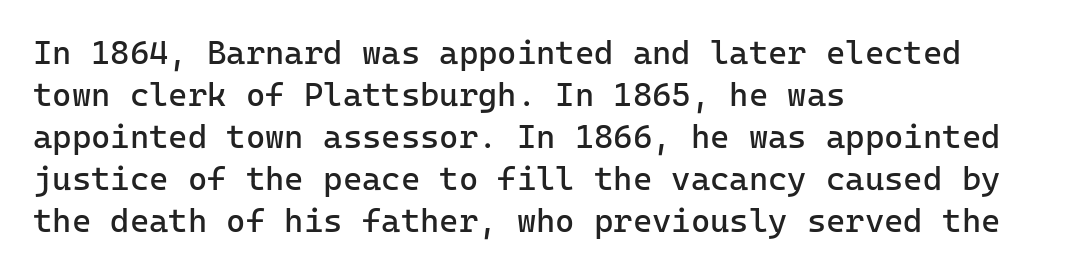
The image shows 33 px regular-weight sans-serif type, upright, monospaced; set left-aligned, normal line spacing (1.27x), normal letter spacing, not underlined; low stroke contrast and a medium x-height.
